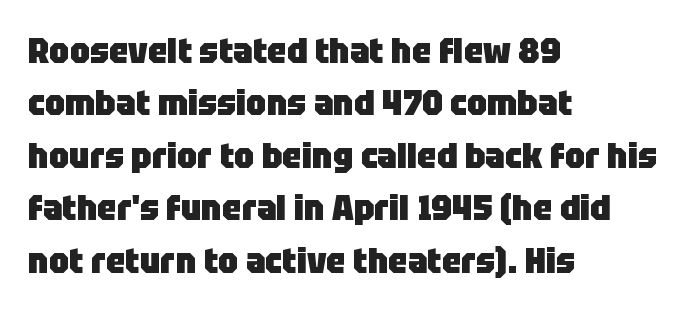
Compared with typical paragraphs, the rows here are spaced about the same. The axis of the letterforms is exactly vertical. Line beginnings align vertically; line endings do not. Words float on clear page, feet unadorned. These lines are composed in type without serifs.
